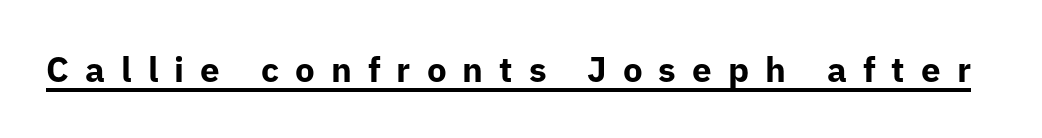
The image shows 35 px bold sans-serif type, upright; set unusually wide letter spacing (+0.46 em), underlined; low stroke contrast and a medium x-height.
